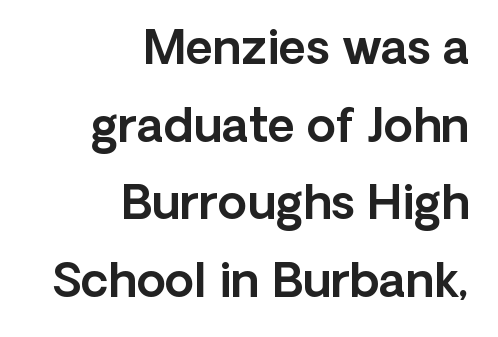
The image shows 47 px sans-serif type, upright; set right-aligned, normal line spacing (1.65x), normal letter spacing, not underlined; a medium x-height.
